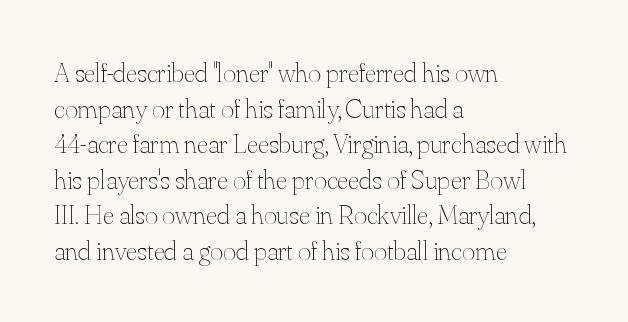
The image shows 28 px thin type, upright; set left-aligned, normal line spacing (1.27x), normal letter spacing, not underlined; medium stroke contrast and a small x-height.
